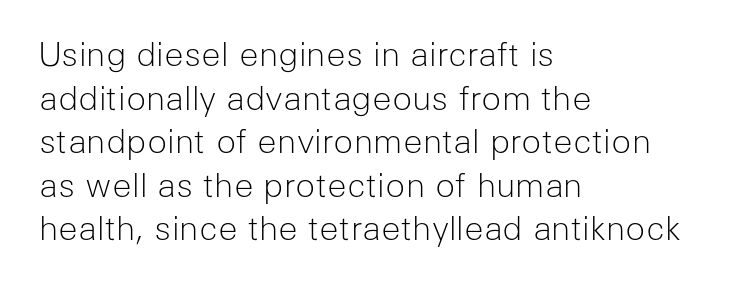
Q: Is the text bold? A: No.
Q: Is the text italic (slanted)? A: No, it is upright.
Q: Is the typeface a serif or a sans-serif typeface? A: Sans-serif.
Q: Is the text underlined? A: No.
Q: How is the paragraph aligned? A: Left-aligned.
Q: Is the spacing between letters normal or unusually wide? A: Normal.
Q: Is the spacing between lines tight, normal or loose? A: Normal.
Q: Width (condensed, normal, or wide)? A: Normal.
Q: Stroke contrast? A: Low.
Q: x-height? A: Medium.
Q: Monospaced? A: No.
